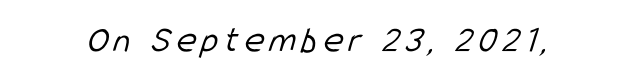
Q: Is the text bold? A: No.
Q: Is the typeface a serif or a sans-serif typeface? A: Sans-serif.
Q: Is the text underlined? A: No.
Q: Width (condensed, normal, or wide)? A: Condensed.
Q: Stroke contrast? A: Low.
Q: x-height? A: Medium.
Q: Monospaced? A: No.
